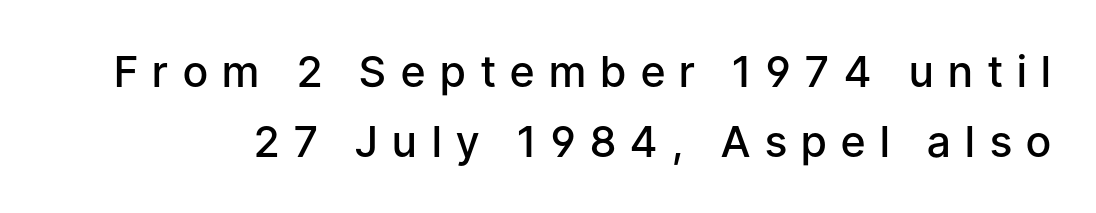
The face used here is proportionally spaced, like ordinary book or web type. A bit beefed up — I'd call it semibold rather than bold. Compared with typical paragraphs, the rows here are spaced about the same. The area under the type is left untouched. The lettering holds an erect, upright posture throughout.
